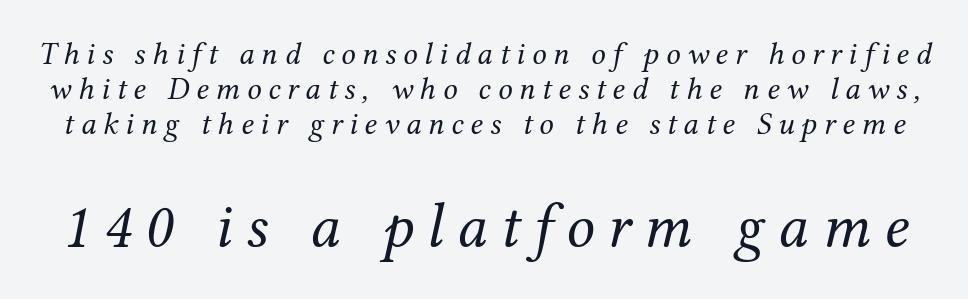
Visually, the bottom section dominates because its glyphs are scaled up. There's an unmistakable incline to the writing here. Anything drawn beneath the words? Only blank space. Weight: not bold — regular or lighter.
